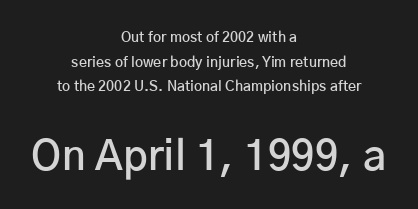
Q: Is the text bold? A: Semi-bold.
Q: Is the text italic (slanted)? A: No, it is upright.
Q: Is the typeface a serif or a sans-serif typeface? A: Sans-serif.
Q: Is the text underlined? A: No.
Q: How is the paragraph aligned? A: Centered.
Q: Is the spacing between letters normal or unusually wide? A: Normal.
Q: Which block of text is set in a larger size, the first (top) or the second (bottom)? A: The second (bottom) one.
Q: Width (condensed, normal, or wide)? A: Normal.
Q: Stroke contrast? A: Low.
Q: x-height? A: Medium.
Q: Monospaced? A: No.
